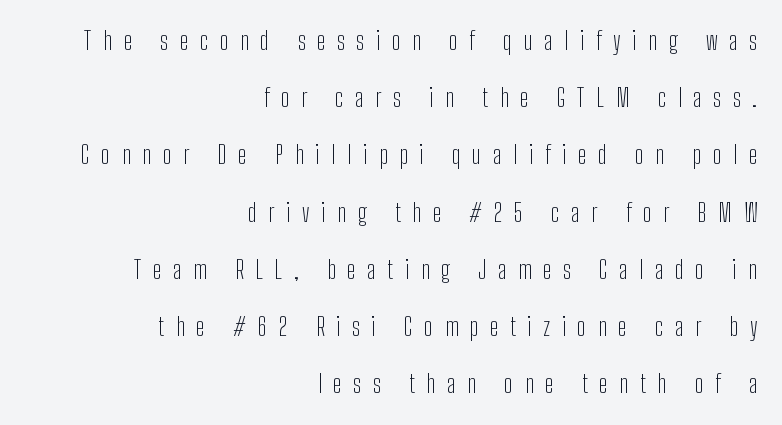
The image shows 25 px text type, upright; set right-aligned, loose line spacing (2.29x), unusually wide letter spacing (+0.47 em), not underlined.
